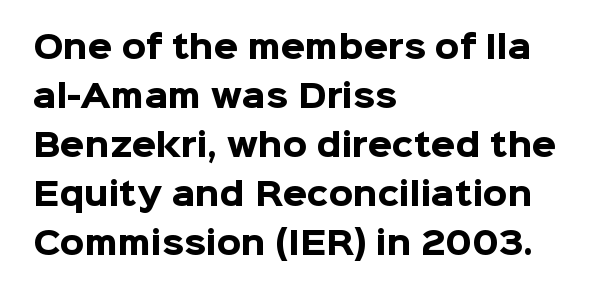
The image shows 31 px heavy sans-serif type, upright; set left-aligned, normal line spacing (1.58x), normal letter spacing, not underlined; low stroke contrast and a medium x-height.
